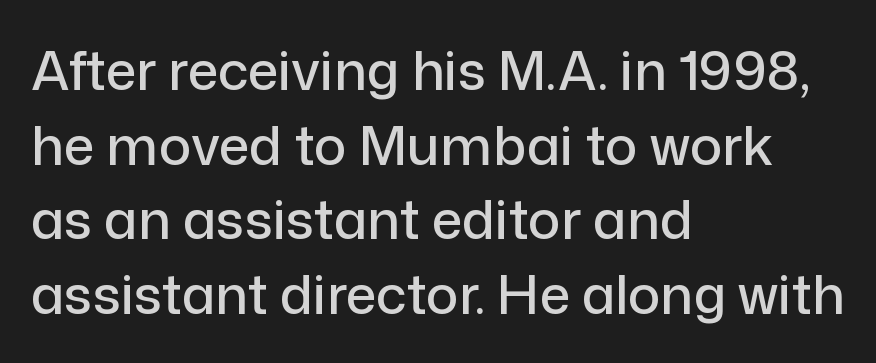
{"serif": "no", "italic": "no", "width": "normal", "stroke_contrast": "low", "x_height": "medium", "monospaced": "no", "underline": "no", "align": "left", "line_spacing": "normal", "line_spacing_ratio": 1.38, "letter_spacing": "normal", "letter_spacing_em": 0.0, "glyph_px": 54}
